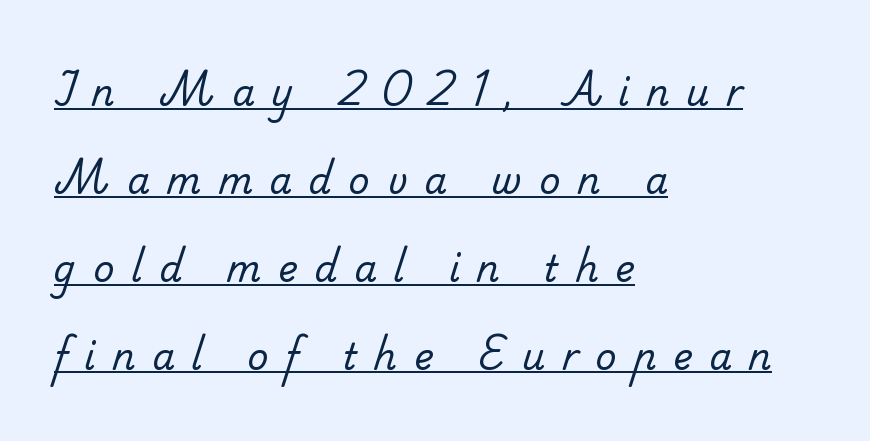
The image shows 36 px regular-weight serif type; set left-aligned, loose line spacing (2.44x), unusually wide letter spacing (+0.47 em), underlined; low stroke contrast and a small x-height.
